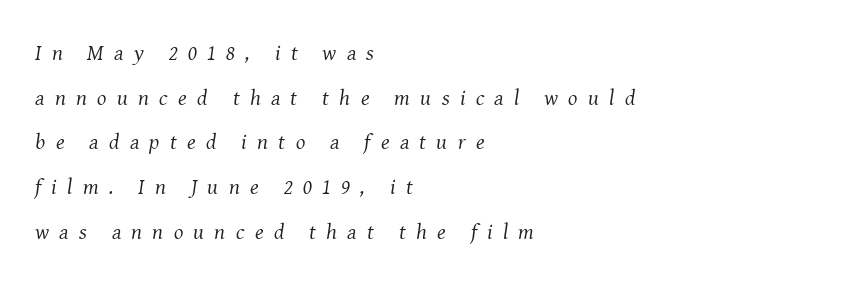
Glyph-to-glyph distance is far greater than everyday printed text. Stroke thickness stays within the range of a standard reading face or lighter. Typeset ragged right — the left edge is the straight one. Designer's note — italics engaged. Notice the wide empty band between every row — that's loose leading. Quick note: underline off.
